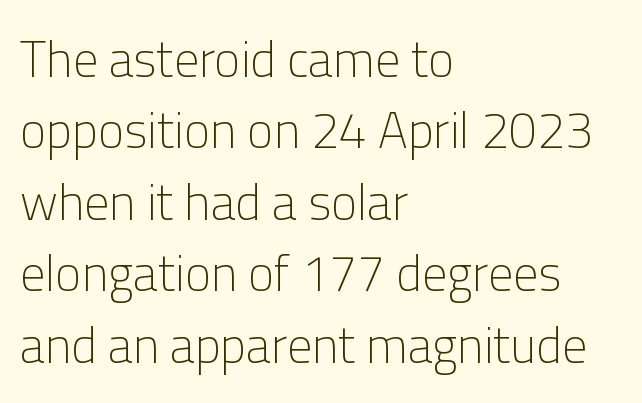
Has an underline been added? It has not. The characters display no serif detailing; their extremities are plain. You could not count columns in this text — the font is proportionally spaced. In terms of leading, this rendering sits right in the middle.
